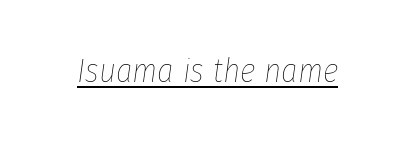
Q: Is the text bold? A: No.
Q: Is the text italic (slanted)? A: Yes, it leans right by about 8 degrees.
Q: Is the text underlined? A: Yes.
Q: Is the spacing between letters normal or unusually wide? A: Normal.
Q: Width (condensed, normal, or wide)? A: Condensed.
Q: Stroke contrast? A: Low.
Q: x-height? A: Medium.
Q: Monospaced? A: No.
